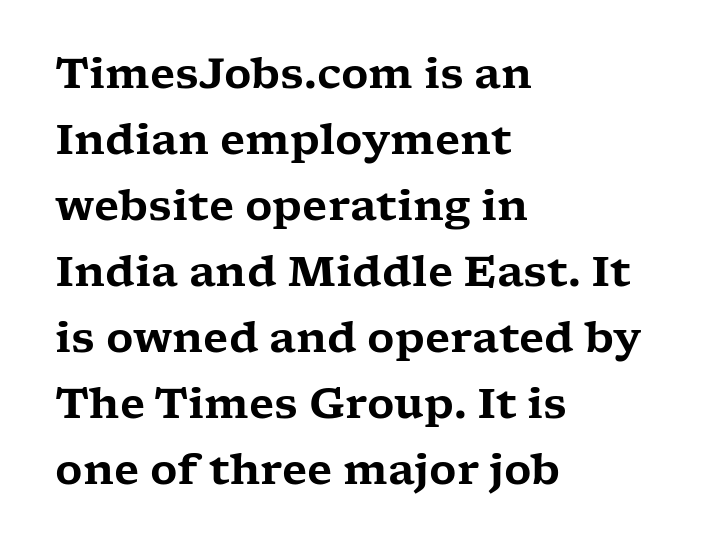
{"serif": "yes", "italic": "no", "width": "wide", "stroke_contrast": "low", "x_height": "medium", "monospaced": "no", "underline": "no", "align": "left", "line_spacing": "normal", "line_spacing_ratio": 1.57, "letter_spacing": "normal", "letter_spacing_em": 0.0, "glyph_px": 42}
